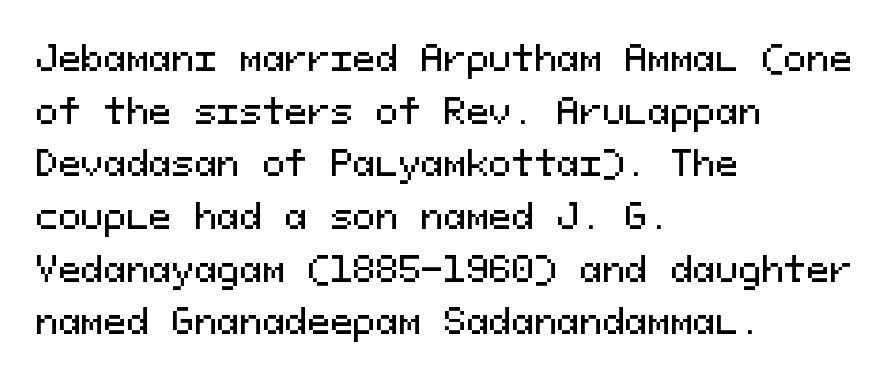
{"serif": "no", "italic": "no", "width": "normal", "stroke_contrast": "medium", "x_height": "medium", "monospaced": "yes", "underline": "no", "align": "left", "line_spacing": "normal", "line_spacing_ratio": 1.55, "letter_spacing": "normal", "letter_spacing_em": 0.0, "glyph_px": 34}
